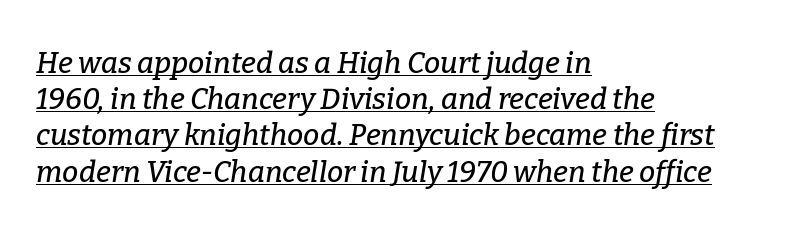
A typesetter would mark this as italic. This sample has the flowing, uneven cadence of proportional lettering. Left-aligned paragraph, ragged on the right. Leading matches the norm, producing a regular column. Standard letterfit; no display-style spreading of the glyphs.
